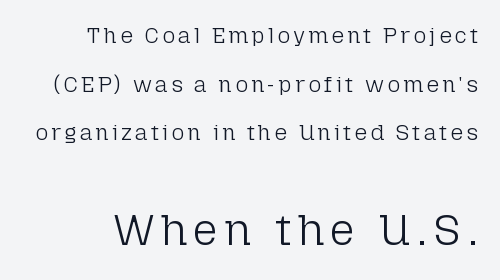
The image shows 44 px light sans-serif type, upright; set loose line spacing (2.21x), not underlined; the second (bottom) block is 2.0x larger; low stroke contrast and a medium x-height.
